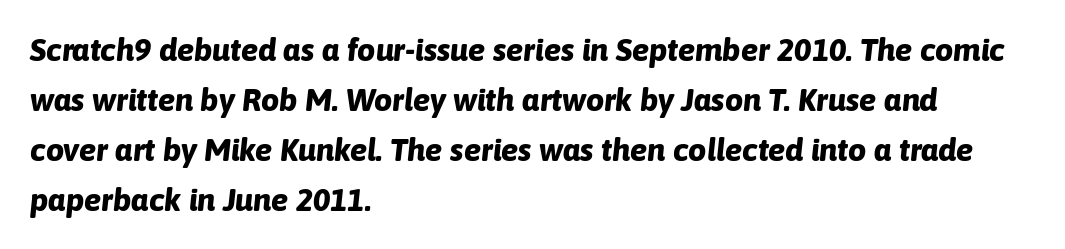
Quick note: underline off. Reading down the column, the eye jumps a familiar distance to each next line. Spacing verdict: proportional, widths tailored to each character. These lines carry a lot of weight — the face is fully bold.
